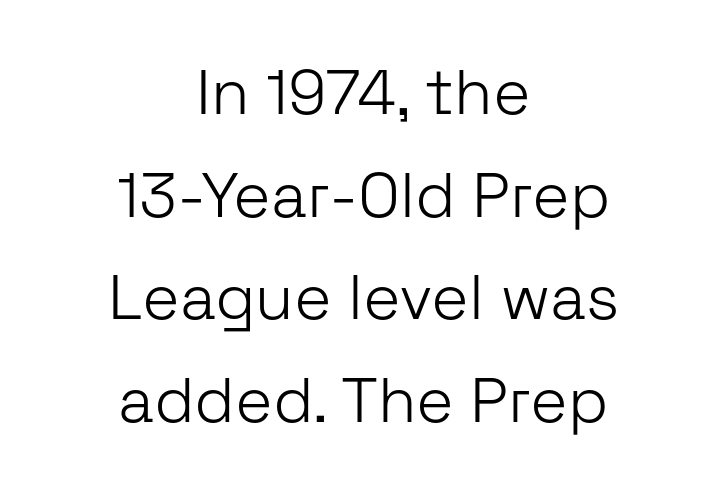
{"serif": "no", "italic": "no", "bold": "no", "weight": "light", "width": "normal", "stroke_contrast": "low", "x_height": "medium", "monospaced": "no", "underline": "no", "align": "center", "line_spacing": "normal", "line_spacing_ratio": 1.63, "letter_spacing": "normal", "letter_spacing_em": 0.0, "glyph_px": 63}
